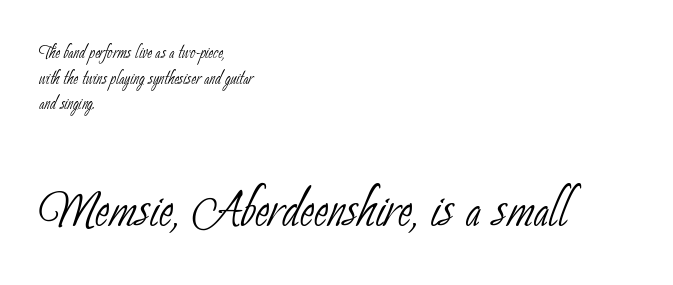
The image shows 68 px thin, condensed sans-serif type; set left-aligned, tight line spacing (1.11x), normal letter spacing, not underlined; the second (bottom) block is 2.96x larger; low stroke contrast and a small x-height.
